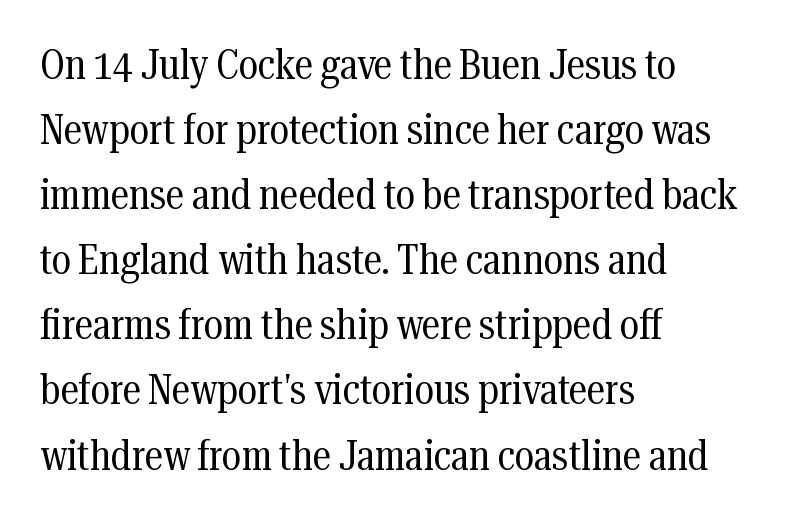
Each word holds together tightly as a unit, with standard inter-letter gaps. If you drew a line through each stem, it would be perfectly vertical. Compared with a centered layout, this one pins lines to the left instead. Is the type heavy? It reads as light-to-regular instead. Leading matches the norm, producing a regular column. The face used here is proportionally spaced, like ordinary book or web type.
